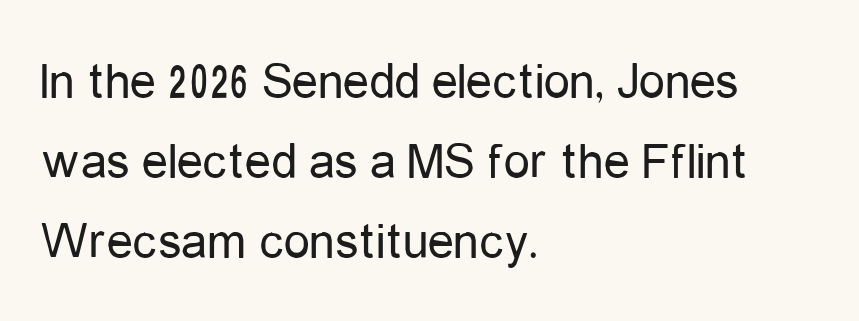
Q: Is the text bold? A: No.
Q: Is the text italic (slanted)? A: No, it is upright.
Q: Is the typeface a serif or a sans-serif typeface? A: Sans-serif.
Q: Is the text underlined? A: No.
Q: How is the paragraph aligned? A: Left-aligned.
Q: Is the spacing between letters normal or unusually wide? A: Normal.
Q: Is the spacing between lines tight, normal or loose? A: Normal.
Q: Width (condensed, normal, or wide)? A: Condensed.
Q: Stroke contrast? A: Low.
Q: x-height? A: Medium.
Q: Monospaced? A: No.
